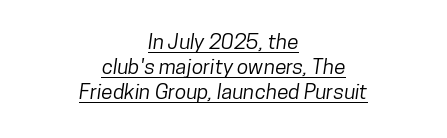
{"underline": "yes", "align": "center", "line_spacing_ratio": 1.19, "letter_spacing": "normal", "letter_spacing_em": 0.0, "glyph_px": 21}
